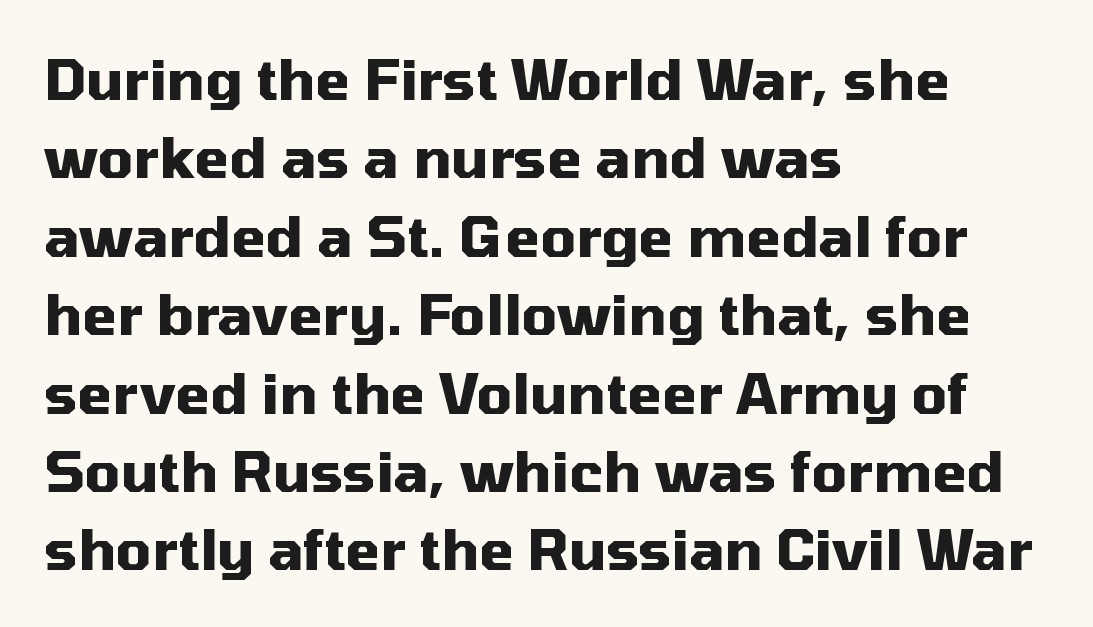
Caption: standard tracking, unaltered. Here the designer chose a conventional face with non-uniform glyph widths. What's the leading like? Ordinary, nothing unusual. This is sans-serif lettering, the kind often seen on screens and signage. A classic flush-left, rag-right setting is used for this passage.
